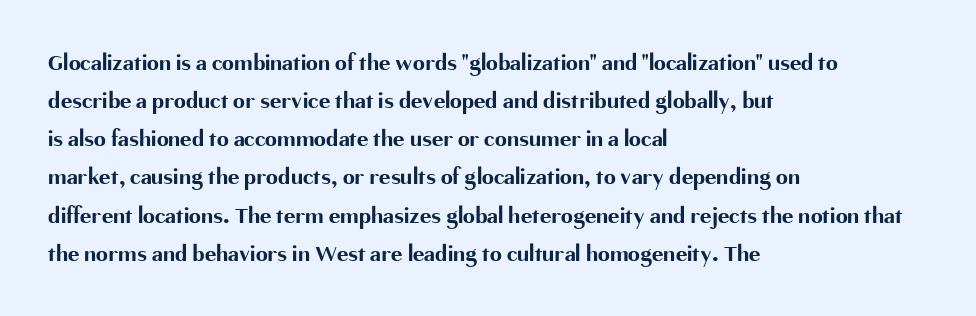
Any mark beneath the type? The region is blank. The letters stand upright; this is a roman face. The type is set solid horizontally, with unmodified tracking. Which margin do the lines hug? The left one — the right edge is uneven. The rendering uses a bold face; every stroke is thick and dark.
